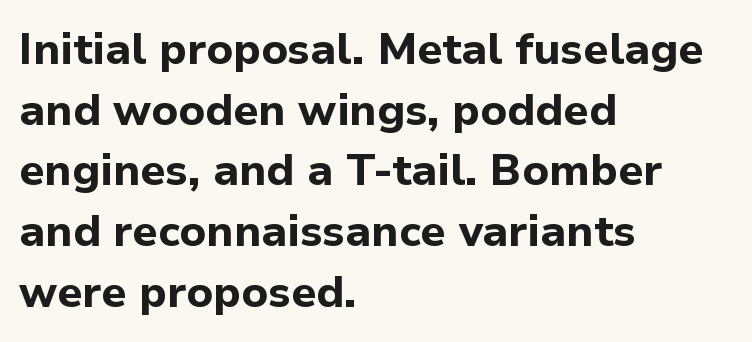
Compared with an ordinary text face, these strokes are far heavier — a full bold. This rendering employs a face without finishing strokes, i.e., a sans-serif. Baseline-to-baseline distance is the conventional proportion of letter height. Is the letter spacing exaggerated? No — it looks like the ordinary default. The ragged edge is on the right, which tells us the setting is flush left.
